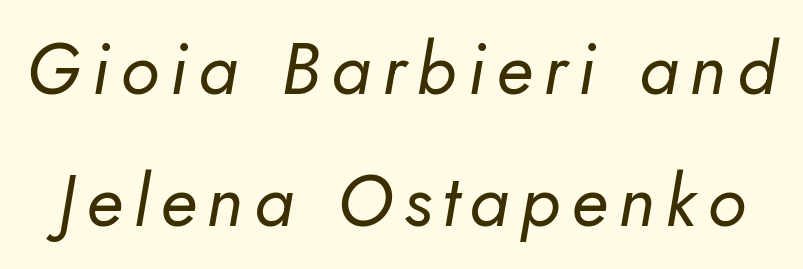
Q: Is the text bold? A: No.
Q: Is the text italic (slanted)? A: Yes, it leans right by about 5 degrees.
Q: Is the text underlined? A: No.
Q: Width (condensed, normal, or wide)? A: Normal.
Q: Stroke contrast? A: Low.
Q: x-height? A: Small.
Q: Monospaced? A: No.
